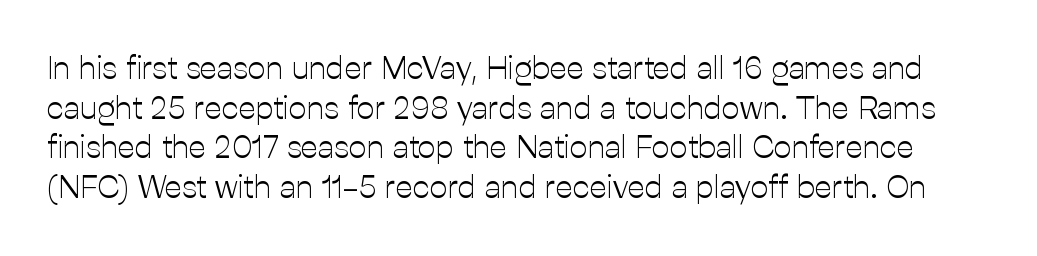
Q: Is the text bold? A: No.
Q: Is the text italic (slanted)? A: No, it is upright.
Q: Is the typeface a serif or a sans-serif typeface? A: Sans-serif.
Q: Is the text underlined? A: No.
Q: Is the spacing between letters normal or unusually wide? A: Normal.
Q: Width (condensed, normal, or wide)? A: Normal.
Q: Stroke contrast? A: Low.
Q: x-height? A: Medium.
Q: Monospaced? A: No.
